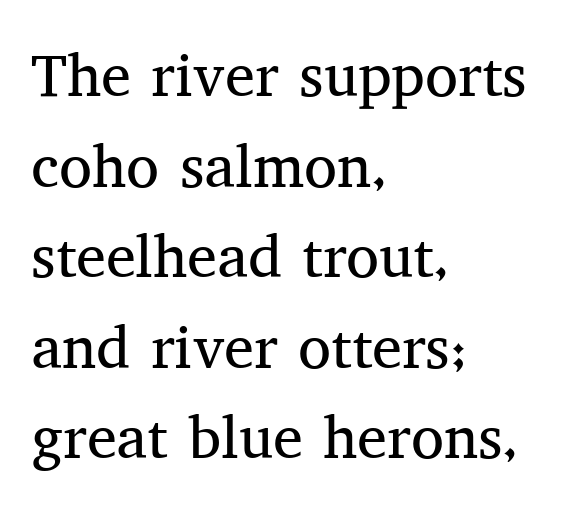
These lines are rendered in a variable-pitch font. This sample is left-justified, so line endings fall wherever the words run out. No extra ink here — the face is not bold. Observe the serifs anchoring each vertical stroke in this sample. The letters sit at their default tracking, neither squeezed nor spread.
